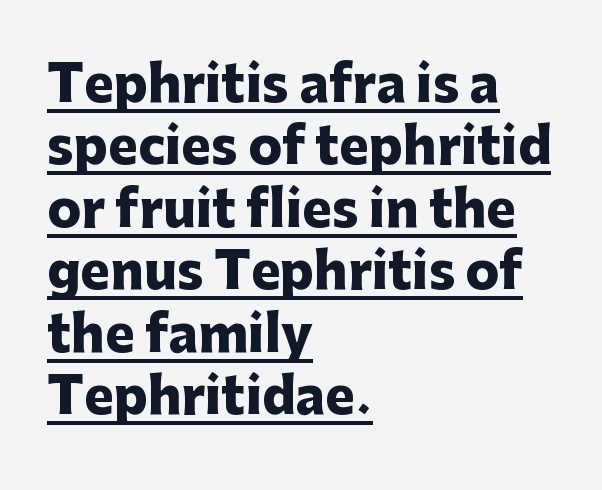
{"serif": "no", "italic": "no", "bold": "yes", "weight": "heavy", "width": "normal", "stroke_contrast": "low", "x_height": "medium", "monospaced": "no", "underline": "yes", "align": "left", "line_spacing": "normal", "line_spacing_ratio": 1.25, "letter_spacing": "normal", "letter_spacing_em": 0.0, "glyph_px": 50}
